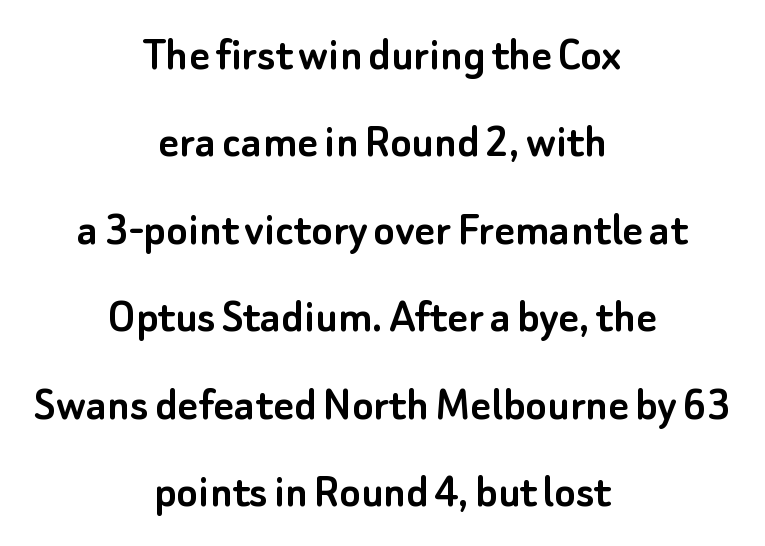
The image shows 50 px sans-serif type, upright; set centered, line spacing 1.75x, normal letter spacing, not underlined; low stroke contrast and a small x-height.
